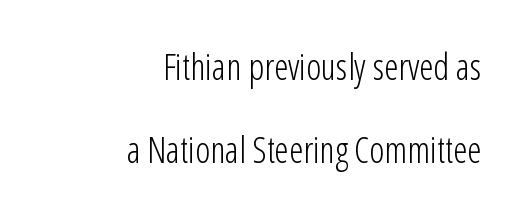
The glyphs are unaccompanied by any horizontal stroke below them. Line spacing here is loose. This rendering leaves character spacing at its baseline value. This reads as an unemphasized weight, regular at the heaviest.
